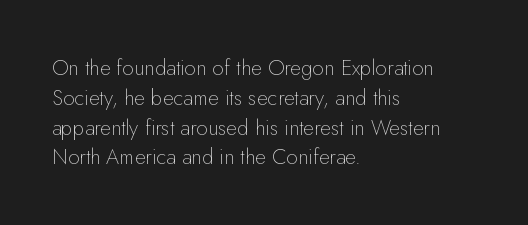
Q: Is the text bold? A: No.
Q: Is the text italic (slanted)? A: No, it is upright.
Q: Is the text underlined? A: No.
Q: How is the paragraph aligned? A: Left-aligned.
Q: Is the spacing between letters normal or unusually wide? A: Normal.
Q: Is the spacing between lines tight, normal or loose? A: Normal.
